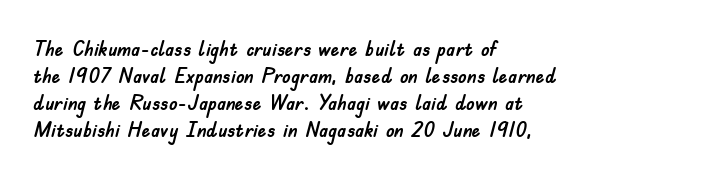
Q: Is the text italic (slanted)? A: Yes.
Q: Is the text underlined? A: No.
Q: How is the paragraph aligned? A: Left-aligned.
Q: Is the spacing between letters normal or unusually wide? A: Normal.
